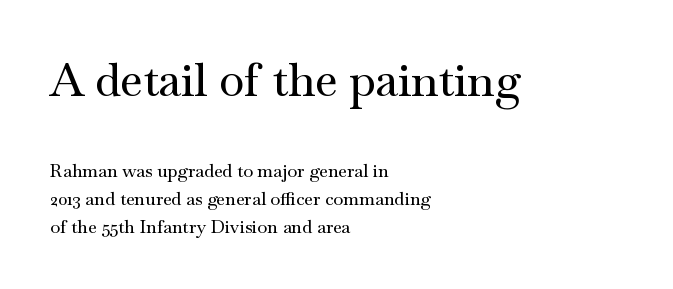
The image shows 46 px wide serif type, upright; set left-aligned, normal line spacing (1.56x), normal letter spacing, not underlined; the first (top) block is 2.56x larger; medium stroke contrast and a small x-height.
